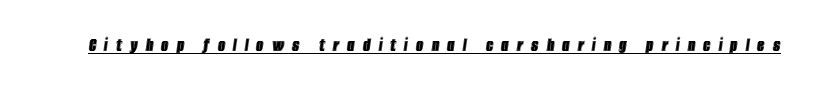
Each line of the rendering has a horizontal stroke beneath the glyphs. Students, note that the glyphs here are deliberately spaced far apart. The lettering tilts uniformly, giving the passage an italic look.
